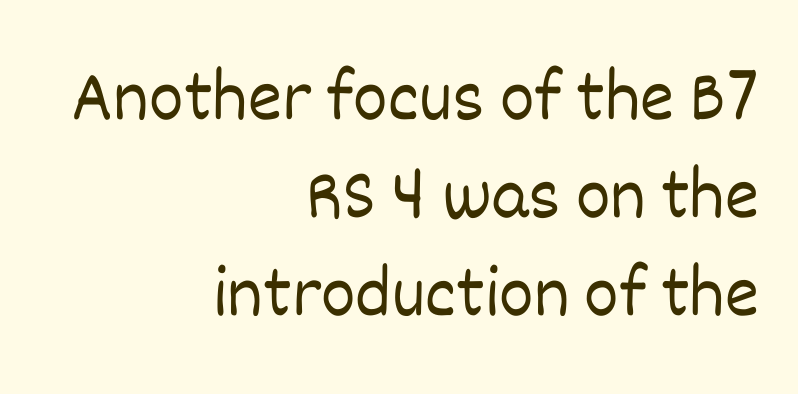
{"italic": "no", "bold": "no", "weight": "light", "width": "normal", "stroke_contrast": "low", "x_height": "large", "monospaced": "no", "underline": "no", "align": "right", "line_spacing": "normal", "line_spacing_ratio": 1.34, "letter_spacing": "normal", "letter_spacing_em": 0.0, "glyph_px": 73}
